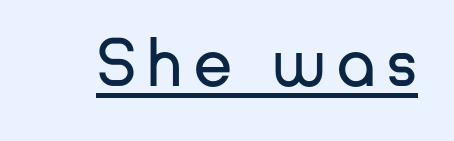
Q: Is the text bold? A: No.
Q: Is the text italic (slanted)? A: No, it is upright.
Q: Is the typeface a serif or a sans-serif typeface? A: Sans-serif.
Q: Is the text underlined? A: Yes.
Q: Width (condensed, normal, or wide)? A: Normal.
Q: Stroke contrast? A: Low.
Q: x-height? A: Medium.
Q: Monospaced? A: No.
